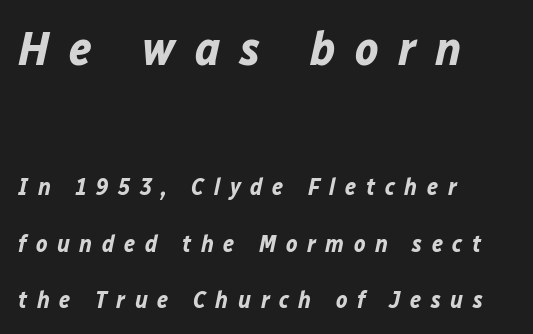
Looks like regular typesetting: each glyph gets only the width it needs. Each row of text sits above clean, open space. Loose tracking; the words dissolve into strings of separated letters. You'd pick this weight for a headline — it's a proper bold. When letters slant like this, we call the style italic.
